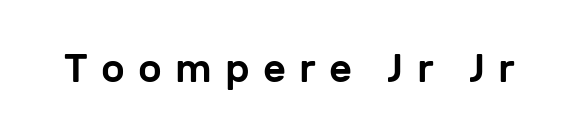
Tracking value appears strongly positive — letters spread wide. Observe the absence of serifs on each vertical stroke in this sample. Descenders are the only things crossing below the line. Rendered with straight, roman letterforms.
